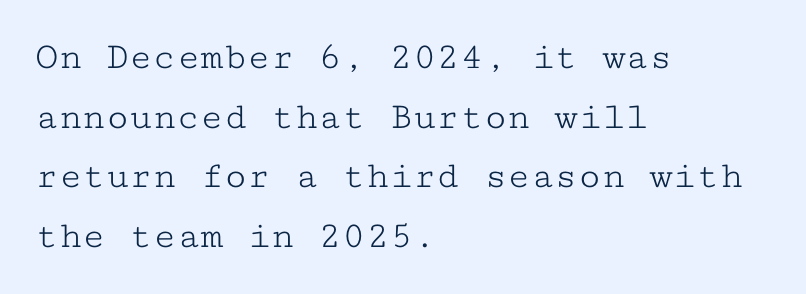
The typeface chosen for these lines features serifs. Nope, not italic — everything's standing straight. Descender tails drop into unmarked territory. Where is the straight margin? On the left. The designer left line spacing at the default.
